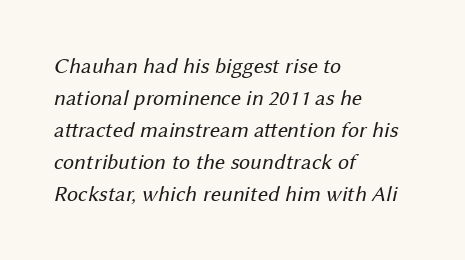
The image shows 22 px text type; set left-aligned, normal line spacing (1.45x), normal letter spacing, not underlined.
